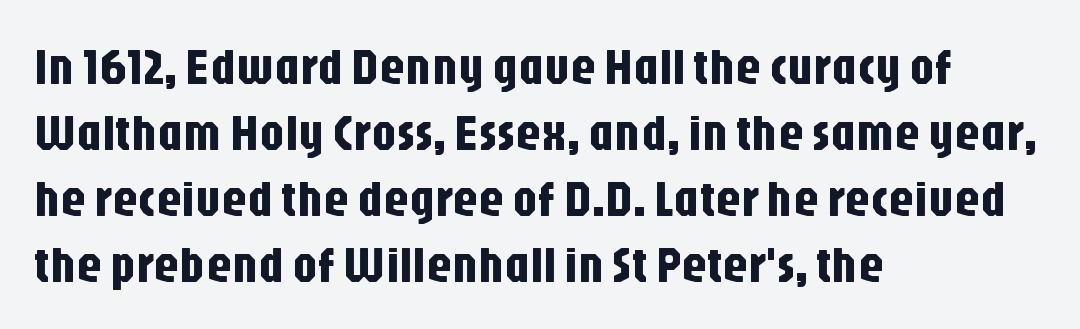
The image shows 50 px condensed sans-serif type, upright; set left-aligned, normal line spacing (1.32x), normal letter spacing, not underlined; low stroke contrast and a large x-height.
